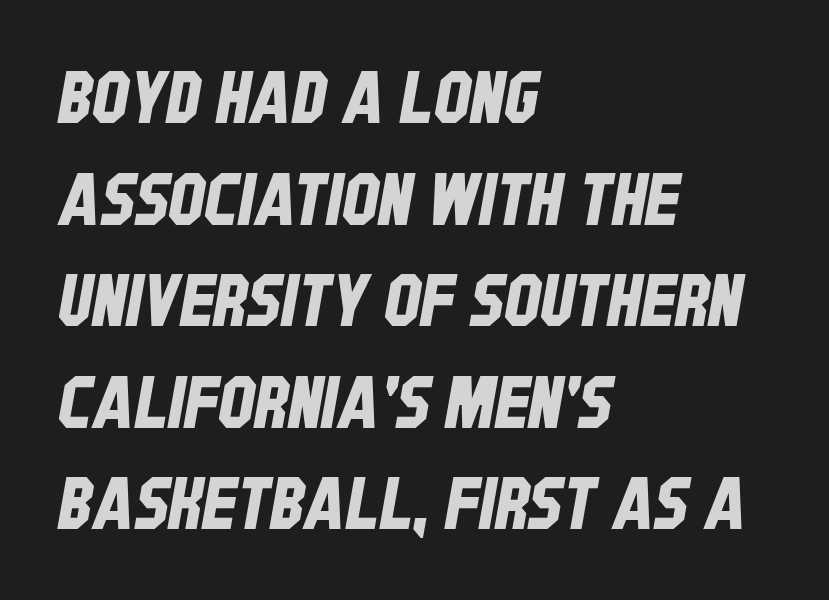
Q: Is the typeface a serif or a sans-serif typeface? A: Sans-serif.
Q: Is the text underlined? A: No.
Q: How is the paragraph aligned? A: Left-aligned.
Q: Is the spacing between letters normal or unusually wide? A: Normal.
Q: Is the spacing between lines tight, normal or loose? A: Normal.
Q: Width (condensed, normal, or wide)? A: Condensed.
Q: Stroke contrast? A: Low.
Q: x-height? A: Large.
Q: Monospaced? A: No.
